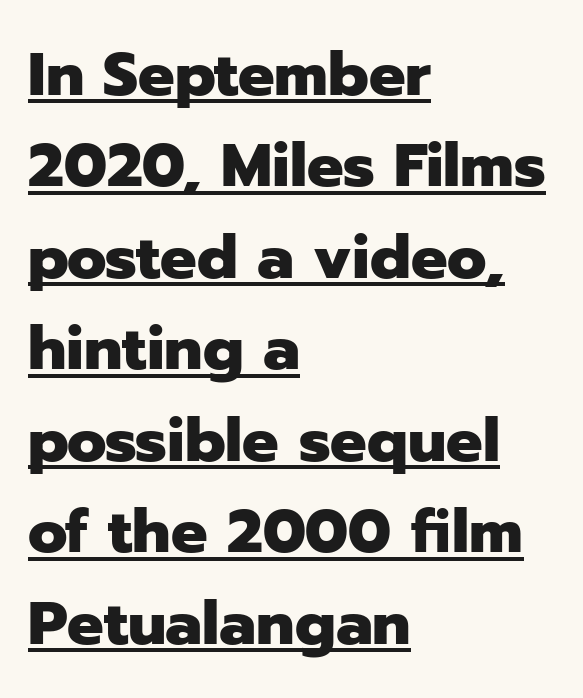
The image shows 61 px heavy sans-serif type, upright; set left-aligned, normal line spacing (1.5x), normal letter spacing, underlined; low stroke contrast and a medium x-height.
